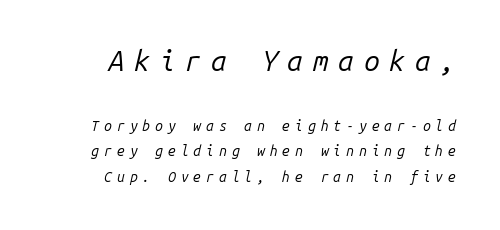
Fixed-width glyphs throughout — classic coding-font behaviour. The composition opens big and finishes small. The lettering tilts uniformly, giving the passage an italic look. The letters are spread apart with noticeably loose tracking. Anything drawn beneath the words? Only blank space.
